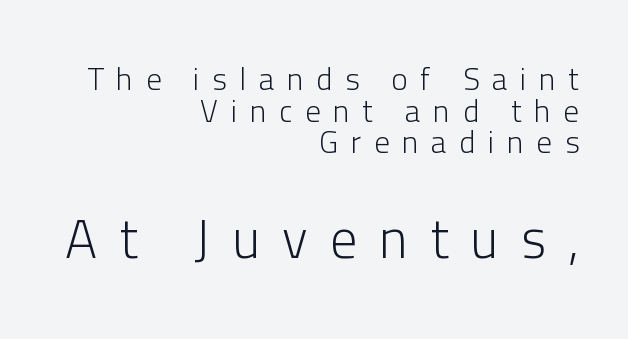
Q: Is the text bold? A: No.
Q: Is the text italic (slanted)? A: No, it is upright.
Q: Is the typeface a serif or a sans-serif typeface? A: Sans-serif.
Q: Is the text underlined? A: No.
Q: How is the paragraph aligned? A: Right-aligned.
Q: Is the spacing between letters normal or unusually wide? A: Unusually wide.
Q: Is the spacing between lines tight, normal or loose? A: Tight.
Q: Which block of text is set in a larger size, the first (top) or the second (bottom)? A: The second (bottom) one.
Q: Width (condensed, normal, or wide)? A: Normal.
Q: Stroke contrast? A: Low.
Q: x-height? A: Medium.
Q: Monospaced? A: No.
